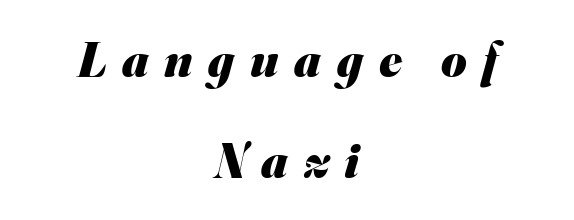
The image shows 49 px heavy sans-serif type; set centered, loose line spacing (2.06x), unusually wide letter spacing (+0.32 em), not underlined; medium stroke contrast and a small x-height.
